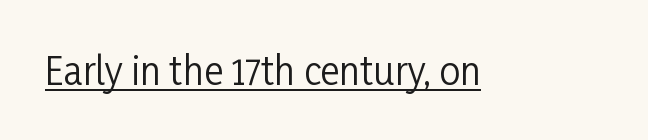
Posture: vertical. Does a line run under the words? Yes, clearly. Do the characters align in a grid? No, the font is proportional. The letterforms sit shoulder to shoulder at normal distance. Each stroke keeps to a modest, everyday thickness or less.
